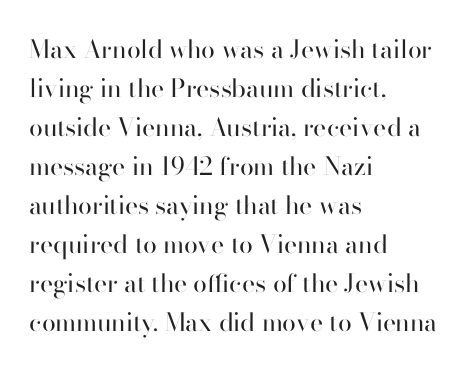
{"italic": "no", "bold": "no", "underline": "no", "align": "left", "line_spacing": "normal", "line_spacing_ratio": 1.56, "letter_spacing": "normal", "letter_spacing_em": 0.0, "glyph_px": 25}
